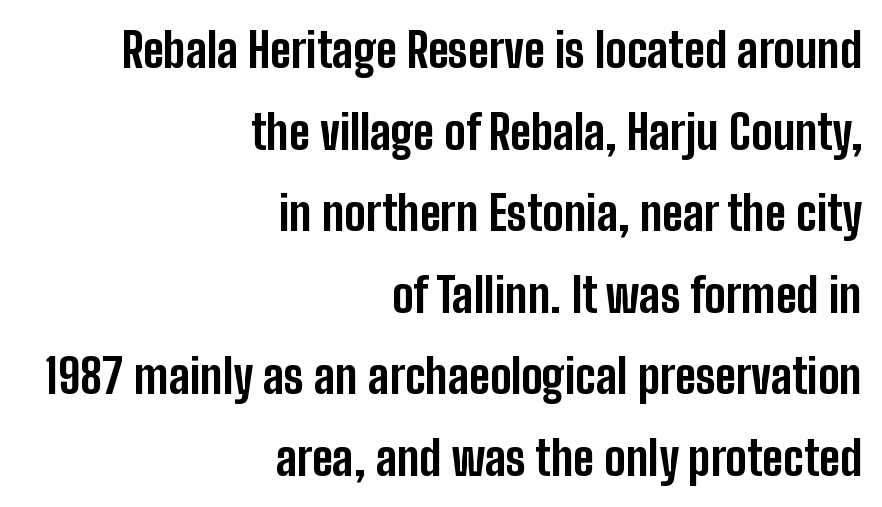
The image shows 48 px bold, condensed sans-serif type, upright; set right-aligned, normal line spacing (1.7x), normal letter spacing, not underlined; low stroke contrast and a medium x-height.
